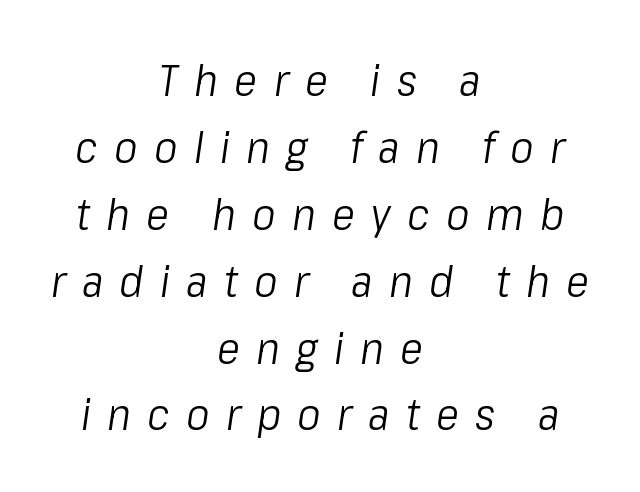
{"italic": "yes", "lean": "right", "slant_degrees": 8, "bold": "no", "weight": "light", "width": "condensed", "stroke_contrast": "low", "x_height": "medium", "monospaced": "no", "underline": "no", "align": "center", "line_spacing": "normal", "line_spacing_ratio": 1.52, "letter_spacing": "wide", "letter_spacing_em": 0.37, "glyph_px": 44}
